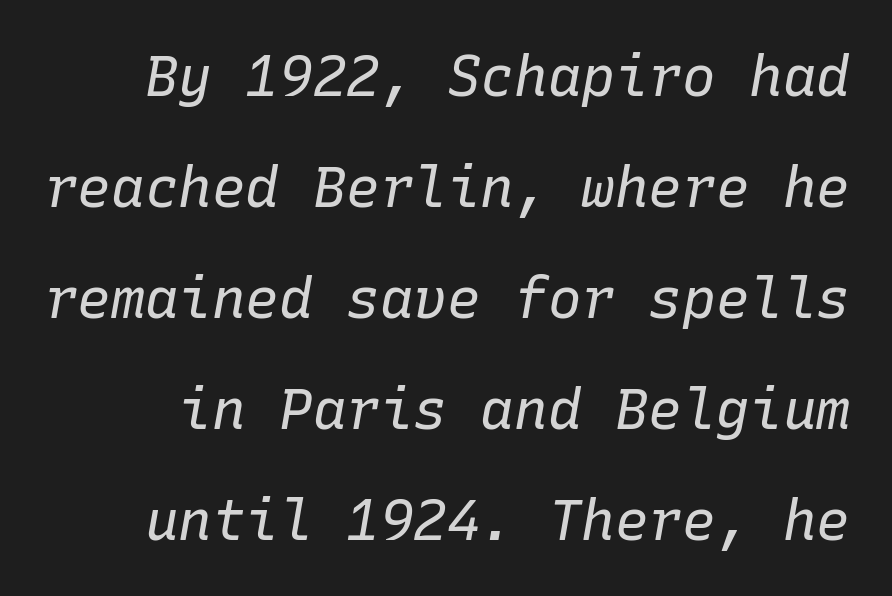
{"italic": "yes", "lean": "right", "slant_degrees": 10, "bold": "no", "weight": "regular", "width": "normal", "stroke_contrast": "low", "x_height": "medium", "monospaced": "yes", "underline": "no", "line_spacing": "loose", "line_spacing_ratio": 1.98, "letter_spacing": "normal", "letter_spacing_em": 0.0, "glyph_px": 56}
